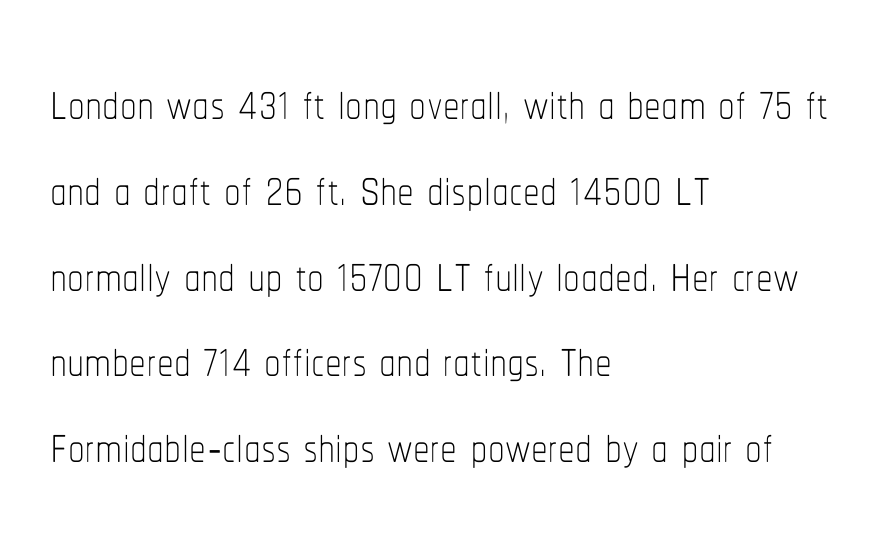
{"italic": "no", "bold": "no", "weight": "thin", "width": "condensed", "stroke_contrast": "low", "x_height": "medium", "monospaced": "no", "underline": "no", "align": "left", "line_spacing": "normal", "line_spacing_ratio": 1.28, "letter_spacing": "normal", "letter_spacing_em": 0.0, "glyph_px": 67}
